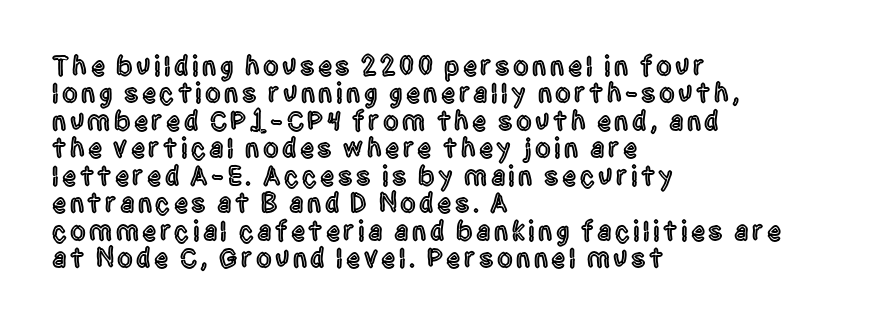
What kind of face is this? One without serifs — a sans. The passage shown stacks its lines with hardly any gap. The setting favours the left margin, as ordinary paragraphs usually do. A typesetter would mark this as roman, not italic.
